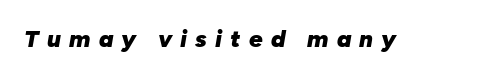
The image shows 24 px bold type, italic (leaning right); set unusually wide letter spacing (+0.34 em), not underlined.
